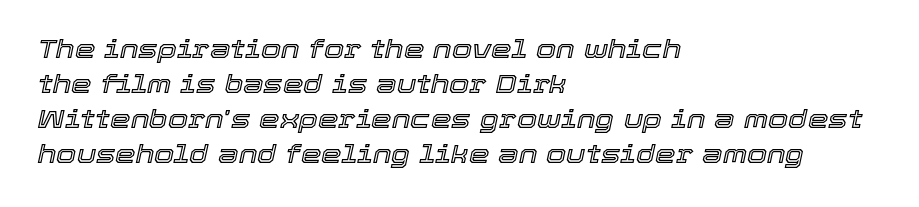
The image shows 26 px text type, italic (leaning right); set left-aligned, normal line spacing (1.34x), normal letter spacing, not underlined.
